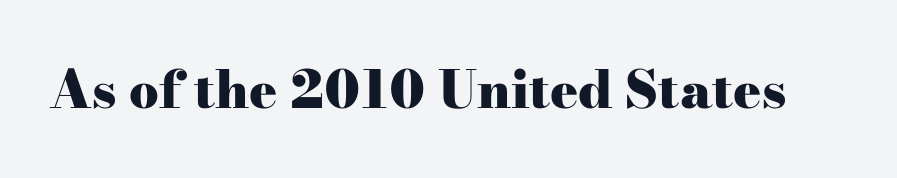
What stands out about the letter spacing? Nothing — it is the standard amount. The sample has been set heavy, in full bold. Bare-footed words on every line. The face used here is proportionally spaced, like ordinary book or web type.
